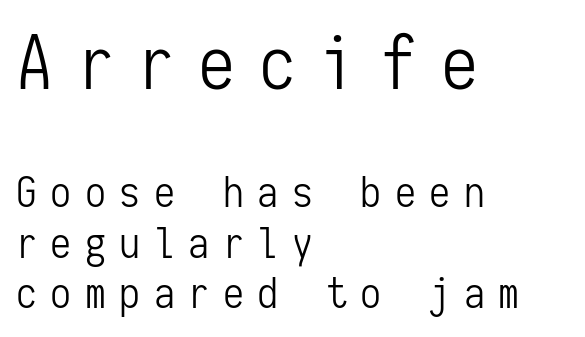
This sample has the even, mechanical cadence of fixed-width lettering. Block one is the big one; block two sits smaller underneath. The weight would be labelled regular, book, light, or lighter still. This rendering employs a face without finishing strokes, i.e., a sans-serif.
